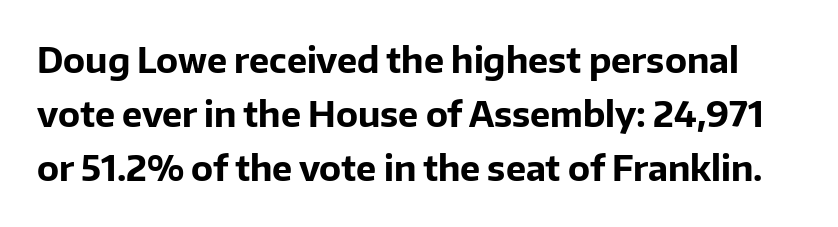
A roman cut, with each character standing at attention. Students, observe: this is what conventionally led text looks like. You could not count columns in this text — the font is proportionally spaced. The text was rendered using a sans face with plain stroke endings. Typesetter's note: full bold, strokes at maximum text heaviness. Check under the words: just untouched page.
